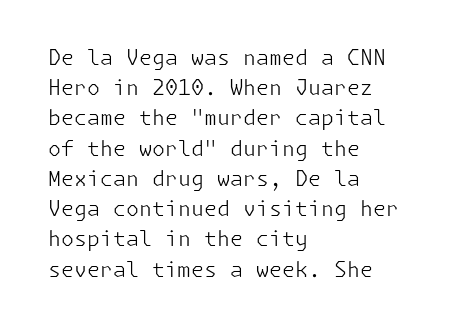
Q: Is the text bold? A: No.
Q: Is the text italic (slanted)? A: No, it is upright.
Q: Is the text underlined? A: No.
Q: How is the paragraph aligned? A: Left-aligned.
Q: Is the spacing between letters normal or unusually wide? A: Normal.
Q: Is the spacing between lines tight, normal or loose? A: Normal.
